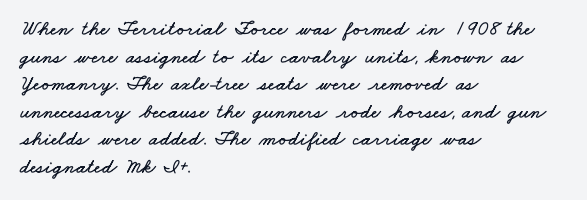
The image shows 21 px text type; set left-aligned, normal line spacing (1.31x), normal letter spacing, not underlined.
